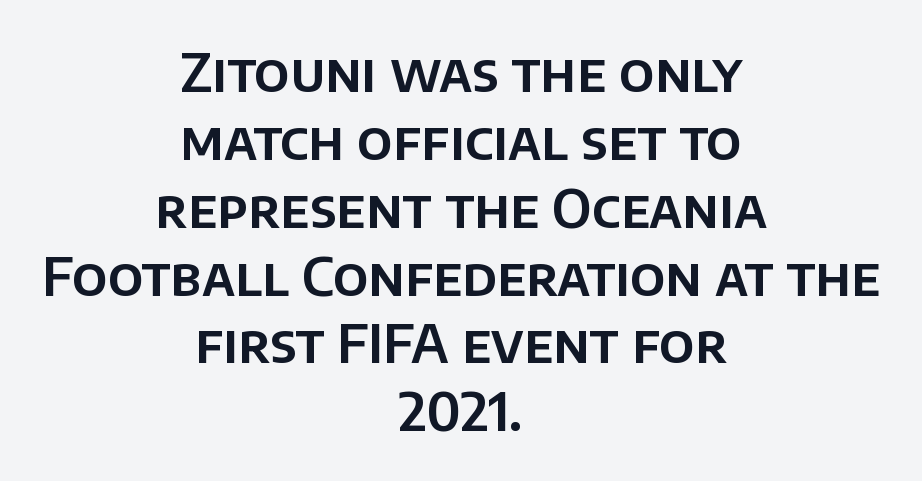
Q: Is the text italic (slanted)? A: No, it is upright.
Q: Is the typeface a serif or a sans-serif typeface? A: Sans-serif.
Q: Is the text underlined? A: No.
Q: How is the paragraph aligned? A: Centered.
Q: Is the spacing between letters normal or unusually wide? A: Normal.
Q: Is the spacing between lines tight, normal or loose? A: Normal.
Q: Width (condensed, normal, or wide)? A: Normal.
Q: Stroke contrast? A: Low.
Q: x-height? A: Large.
Q: Monospaced? A: No.
